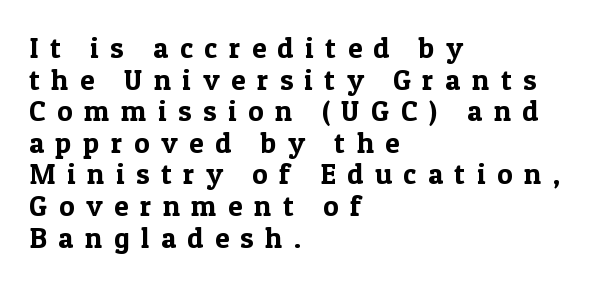
{"serif": "yes", "italic": "no", "width": "normal", "x_height": "medium", "monospaced": "no", "underline": "no", "align": "left", "line_spacing": "tight", "line_spacing_ratio": 1.09, "letter_spacing": "wide", "letter_spacing_em": 0.4, "glyph_px": 29}
